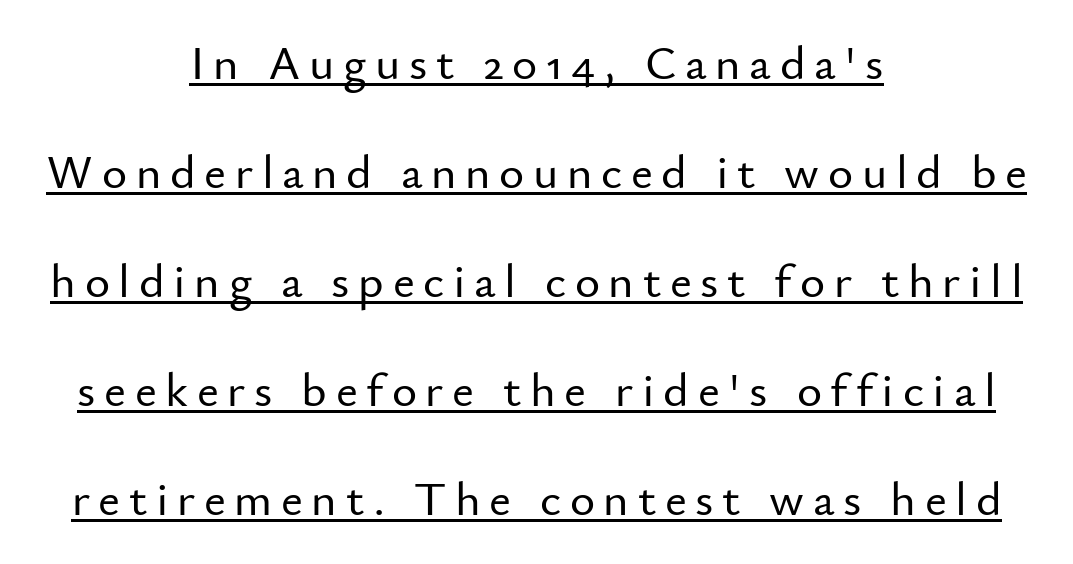
Q: Is the text italic (slanted)? A: No, it is upright.
Q: Is the typeface a serif or a sans-serif typeface? A: Sans-serif.
Q: Is the text underlined? A: Yes.
Q: How is the paragraph aligned? A: Centered.
Q: Is the spacing between lines tight, normal or loose? A: Loose.
Q: Width (condensed, normal, or wide)? A: Normal.
Q: Stroke contrast? A: Low.
Q: x-height? A: Small.
Q: Monospaced? A: No.
